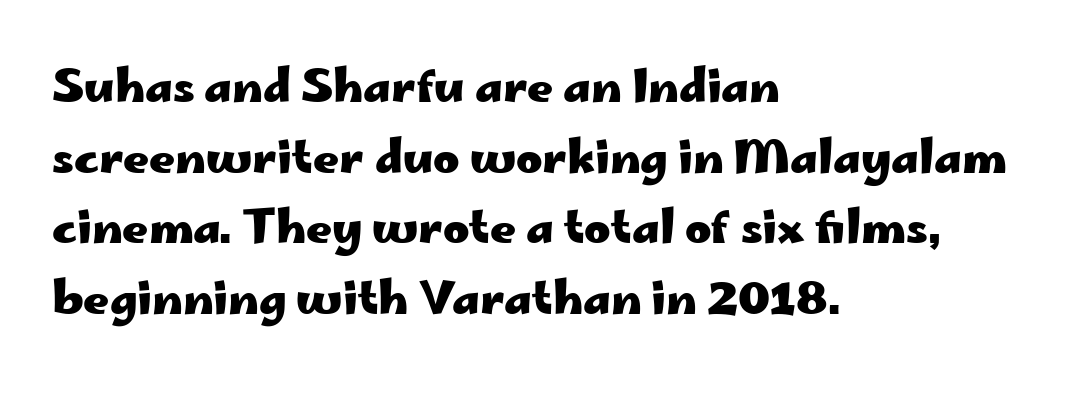
{"serif": "no", "italic": "no", "bold": "yes", "weight": "heavy", "width": "wide", "stroke_contrast": "low", "x_height": "small", "monospaced": "no", "underline": "no", "align": "left", "line_spacing": "normal", "line_spacing_ratio": 1.57, "letter_spacing": "normal", "letter_spacing_em": 0.0, "glyph_px": 45}
